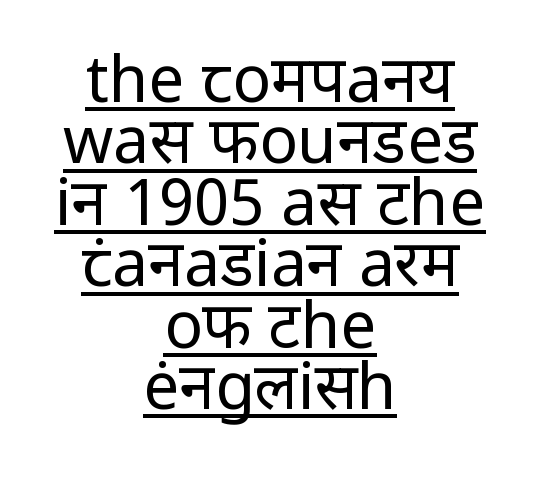
{"serif": "no", "italic": "no", "bold": "no", "weight": "regular", "width": "normal", "stroke_contrast": "low", "x_height": "medium", "monospaced": "no", "underline": "yes", "align": "center", "line_spacing": "tight", "line_spacing_ratio": 0.96, "letter_spacing": "normal", "letter_spacing_em": 0.0, "glyph_px": 64}
